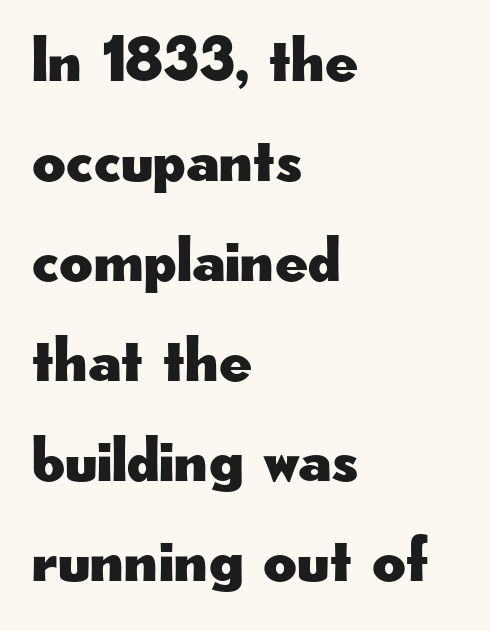
The image shows 65 px wide sans-serif type, upright; set left-aligned, normal line spacing (1.54x), normal letter spacing, not underlined; low stroke contrast and a small x-height.
